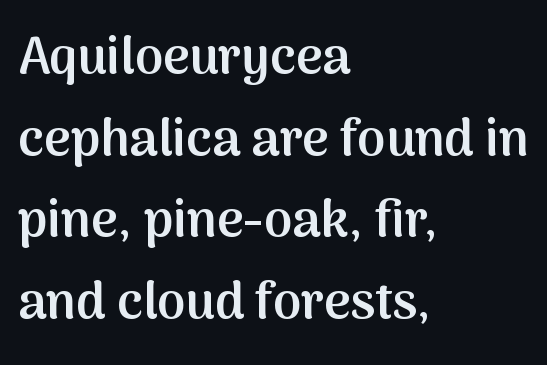
Q: Is the text bold? A: Semi-bold.
Q: Is the text italic (slanted)? A: No, it is upright.
Q: Is the typeface a serif or a sans-serif typeface? A: Sans-serif.
Q: Is the text underlined? A: No.
Q: How is the paragraph aligned? A: Left-aligned.
Q: Is the spacing between letters normal or unusually wide? A: Normal.
Q: Is the spacing between lines tight, normal or loose? A: Normal.
Q: Width (condensed, normal, or wide)? A: Normal.
Q: Stroke contrast? A: Medium.
Q: x-height? A: Medium.
Q: Monospaced? A: No.
